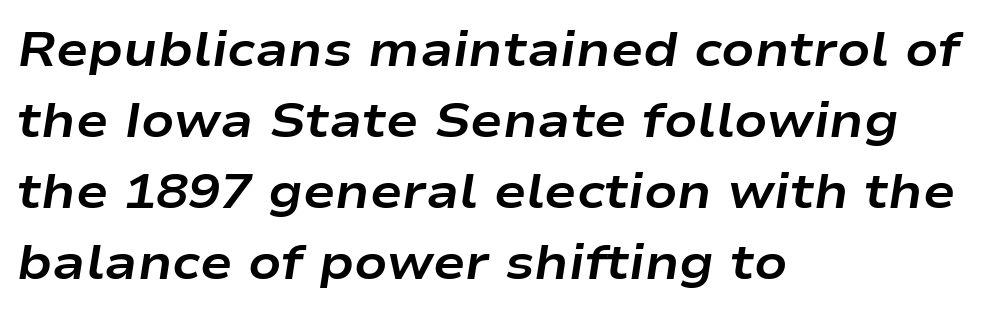
No word sits above an underline. Thick stems and heavy bowls — unmistakably bold. This sample has the flowing, uneven cadence of proportional lettering. Look at the tracking — it's just the regular setting, nothing added. Caption: multi-line text, flush left, ragged right.
